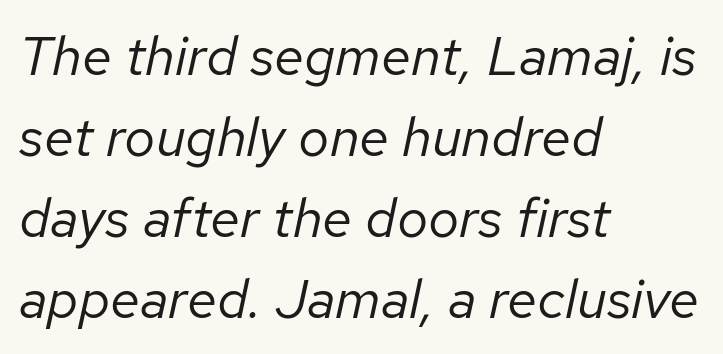
{"italic": "yes", "lean": "right", "slant_degrees": 12, "bold": "no", "weight": "regular", "width": "normal", "stroke_contrast": "low", "x_height": "medium", "monospaced": "no", "underline": "no", "align": "left", "line_spacing": "normal", "line_spacing_ratio": 1.47, "letter_spacing": "normal", "letter_spacing_em": 0.0, "glyph_px": 55}
